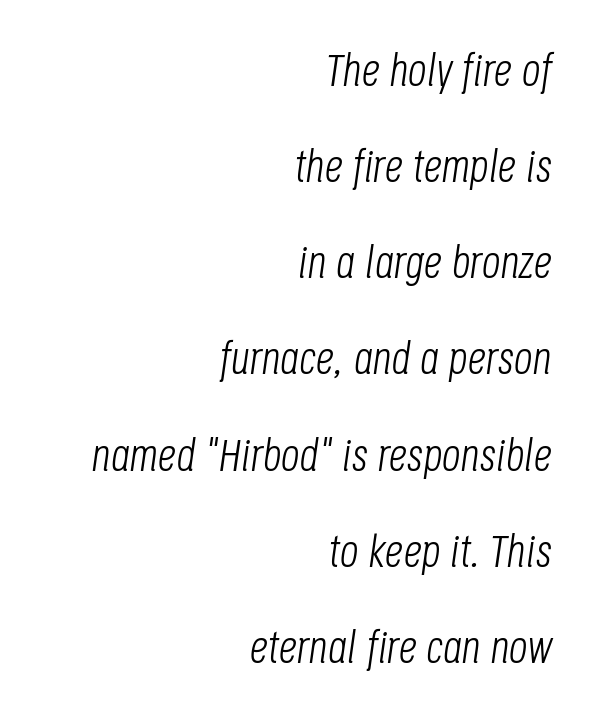
{"italic": "yes", "lean": "right", "slant_degrees": 8, "bold": "no", "weight": "light", "width": "condensed", "stroke_contrast": "low", "x_height": "large", "monospaced": "no", "underline": "no", "align": "right", "line_spacing": "loose", "line_spacing_ratio": 2.09, "letter_spacing": "normal", "letter_spacing_em": 0.0, "glyph_px": 46}
